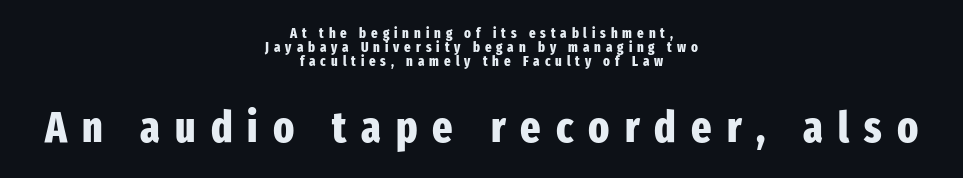
Is the block centered? Yes — each line is placed symmetrically about the middle. Which chunk is bigger? The second one — the bottom block dwarfs the top. Tracking value appears strongly positive — letters spread wide. Lines of text with bare space underneath. This block would grow much taller if given ordinary leading; it's compressed now. In terms of posture, this sample is upright.
